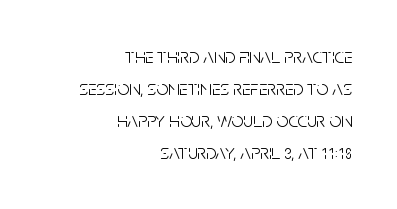
The image shows 21 px text type, upright; set right-aligned, normal line spacing (1.53x), normal letter spacing, not underlined.
